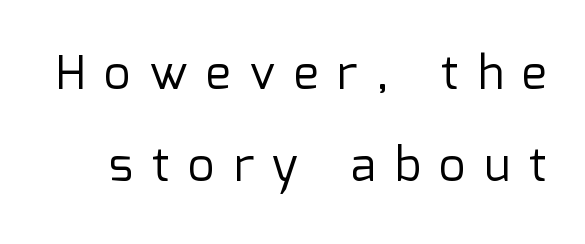
{"serif": "no", "italic": "no", "bold": "no", "weight": "regular", "width": "normal", "stroke_contrast": "low", "x_height": "medium", "monospaced": "no", "underline": "no", "line_spacing": "loose", "line_spacing_ratio": 1.95, "letter_spacing": "wide", "letter_spacing_em": 0.4, "glyph_px": 47}
